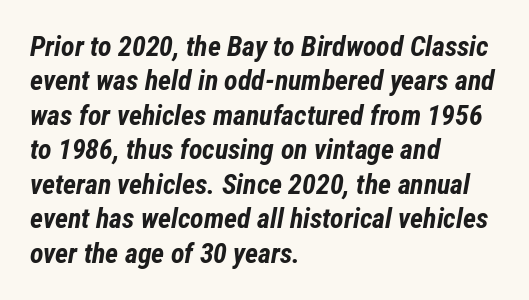
The image shows 28 px bold, condensed type, italic (leaning right); set left-aligned, line spacing 1.23x, normal letter spacing, not underlined; low stroke contrast and a medium x-height.
